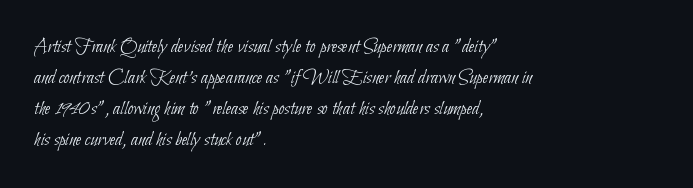
The face used here is rendered with its standard letterfit. The typesetter chose a ragged-right arrangement here. Quick note: interline space is typical. Letters rest on an invisible, unmarked baseline. The face looks like a standard text weight, possibly lighter.
